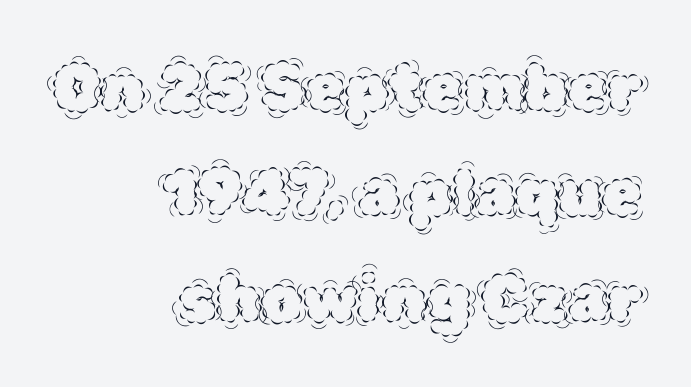
{"italic": "no", "bold": "no", "weight": "thin", "width": "normal", "x_height": "large", "monospaced": "no", "underline": "no", "align": "right", "line_spacing": "normal", "line_spacing_ratio": 1.62, "letter_spacing": "normal", "letter_spacing_em": 0.0, "glyph_px": 65}
